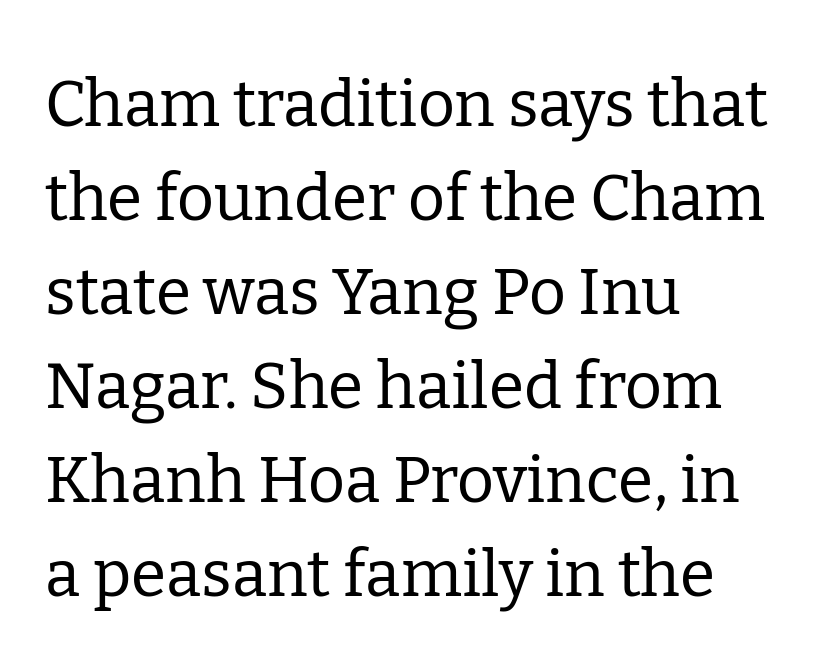
All the whitespace from short lines collects on the right. Check the space under the baseline: it is left empty. Students, observe: this is what conventionally led text looks like. The rendering uses natural spacing where letterforms have individual widths.
